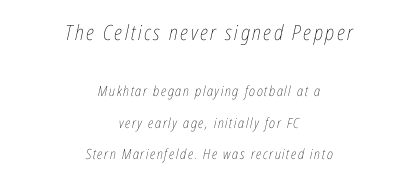
{"italic": "yes", "lean": "right", "slant_degrees": 12, "bold": "no", "underline": "no", "align": "center", "line_spacing": "loose", "line_spacing_ratio": 2.25, "larger_block": "first", "size_ratio": 1.5, "glyph_px": 21}
